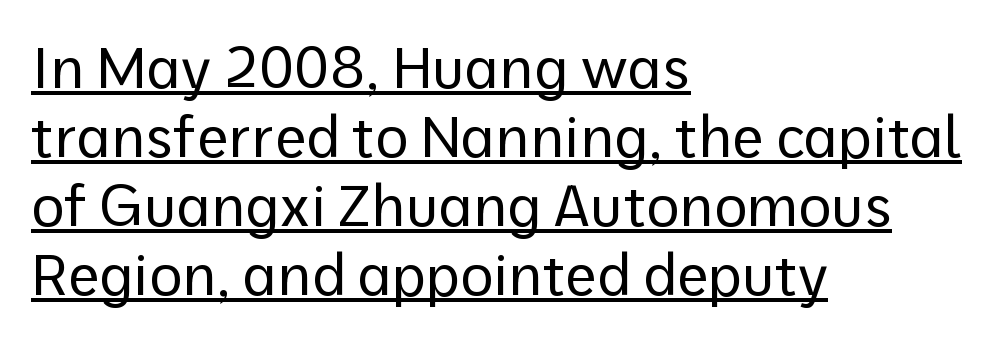
{"serif": "no", "italic": "no", "bold": "no", "weight": "regular", "width": "normal", "stroke_contrast": "low", "x_height": "medium", "monospaced": "no", "underline": "yes", "align": "left", "line_spacing_ratio": 1.21, "letter_spacing": "normal", "letter_spacing_em": 0.0, "glyph_px": 57}
